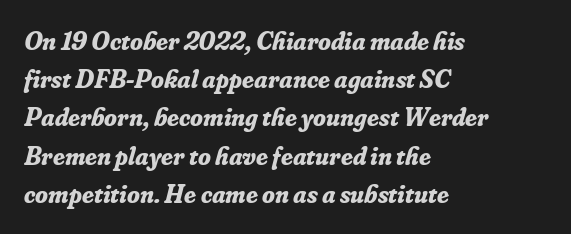
The image shows 26 px bold type, italic (leaning right); set left-aligned, normal line spacing (1.47x), normal letter spacing, not underlined.
